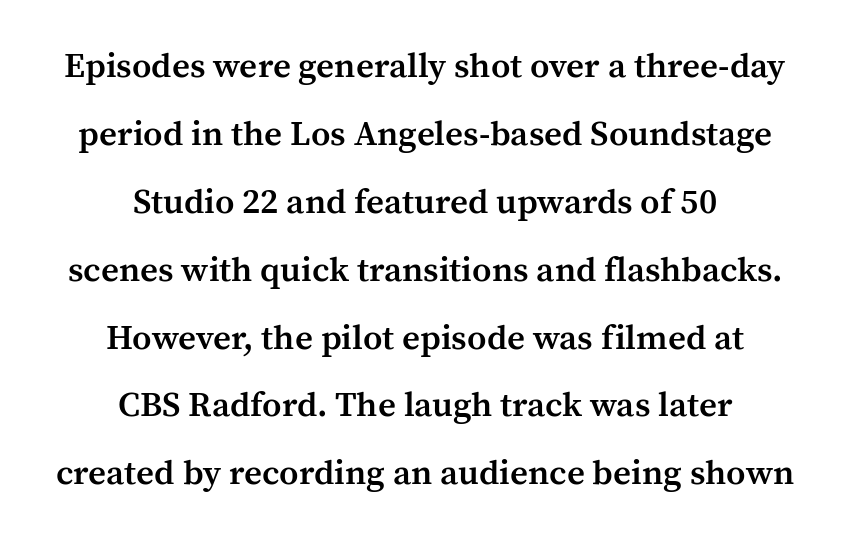
{"serif": "yes", "italic": "no", "bold": "semi", "weight": "semibold", "width": "normal", "stroke_contrast": "medium", "x_height": "medium", "monospaced": "no", "underline": "no", "align": "center", "line_spacing": "loose", "line_spacing_ratio": 1.94, "letter_spacing": "normal", "letter_spacing_em": 0.0, "glyph_px": 35}
